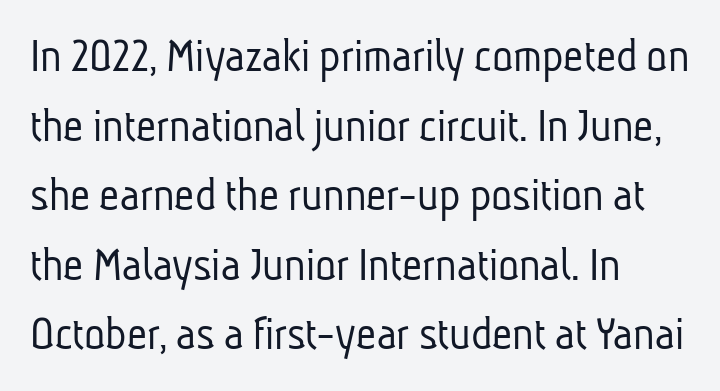
{"serif": "no", "bold": "no", "weight": "light", "width": "condensed", "stroke_contrast": "low", "x_height": "medium", "monospaced": "no", "underline": "no", "align": "left", "line_spacing": "normal", "line_spacing_ratio": 1.42, "letter_spacing": "normal", "letter_spacing_em": 0.0, "glyph_px": 49}
